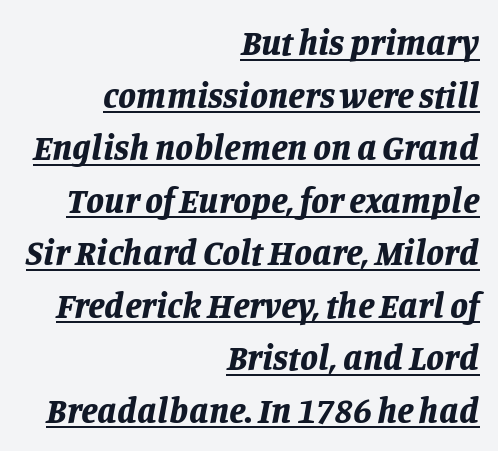
{"italic": "yes", "lean": "right", "slant_degrees": 11, "bold": "yes", "weight": "bold", "width": "normal", "stroke_contrast": "low", "x_height": "large", "monospaced": "no", "underline": "yes", "align": "right", "line_spacing": "normal", "line_spacing_ratio": 1.46, "letter_spacing": "normal", "letter_spacing_em": 0.0, "glyph_px": 36}
